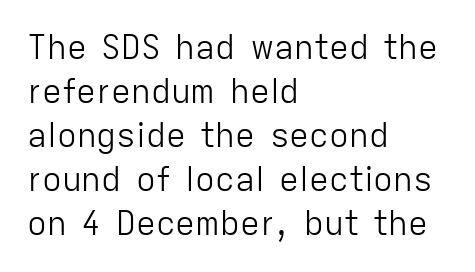
Q: Is the text bold? A: No.
Q: Is the text italic (slanted)? A: No, it is upright.
Q: Is the typeface a serif or a sans-serif typeface? A: Sans-serif.
Q: Is the text underlined? A: No.
Q: How is the paragraph aligned? A: Left-aligned.
Q: Is the spacing between letters normal or unusually wide? A: Normal.
Q: Is the spacing between lines tight, normal or loose? A: Normal.
Q: Width (condensed, normal, or wide)? A: Normal.
Q: Stroke contrast? A: Low.
Q: x-height? A: Medium.
Q: Monospaced? A: No.
